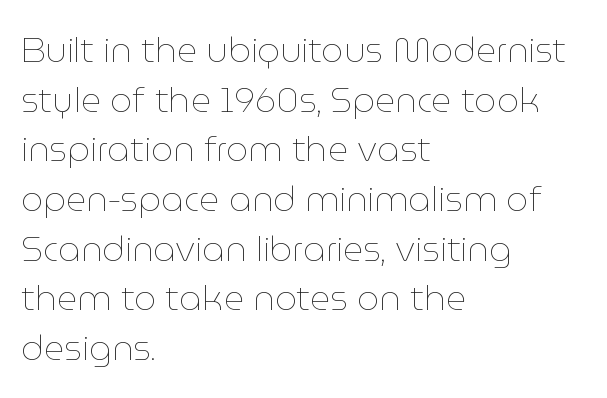
Q: Is the text bold? A: No.
Q: Is the text italic (slanted)? A: No, it is upright.
Q: Is the text underlined? A: No.
Q: How is the paragraph aligned? A: Left-aligned.
Q: Is the spacing between letters normal or unusually wide? A: Normal.
Q: Is the spacing between lines tight, normal or loose? A: Normal.
Q: Width (condensed, normal, or wide)? A: Normal.
Q: Stroke contrast? A: Low.
Q: x-height? A: Medium.
Q: Monospaced? A: No.
